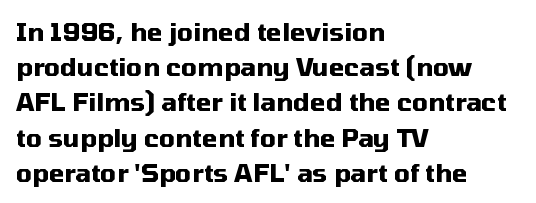
The image shows 25 px bold type, upright; set left-aligned, normal line spacing (1.41x), normal letter spacing, not underlined.
